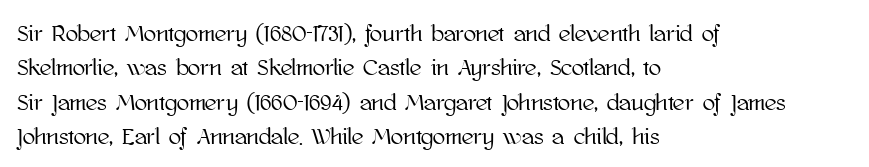
Q: Is the text italic (slanted)? A: No, it is upright.
Q: Is the text underlined? A: No.
Q: How is the paragraph aligned? A: Left-aligned.
Q: Is the spacing between letters normal or unusually wide? A: Normal.
Q: Is the spacing between lines tight, normal or loose? A: Normal.
